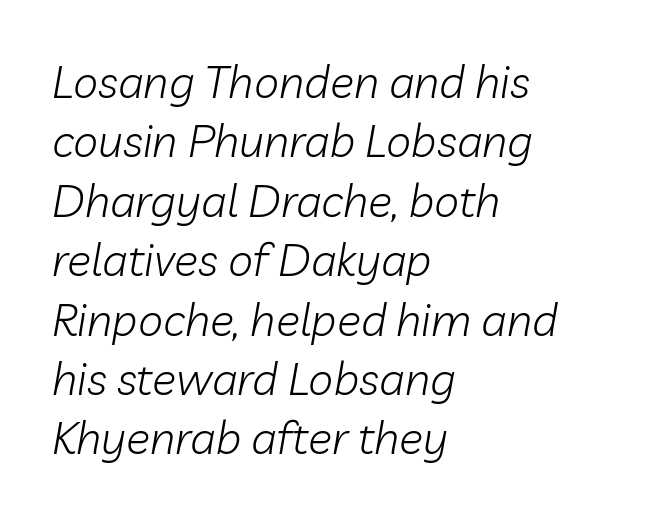
Leading: standard. The baseline area is clear. Between one letter and the next there's only the usual sliver of space. No letter is thick-stroked: the sample isn't bold. Looks like regular typesetting: each glyph gets only the width it needs. This sample is left-justified, so line endings fall wherever the words run out.
